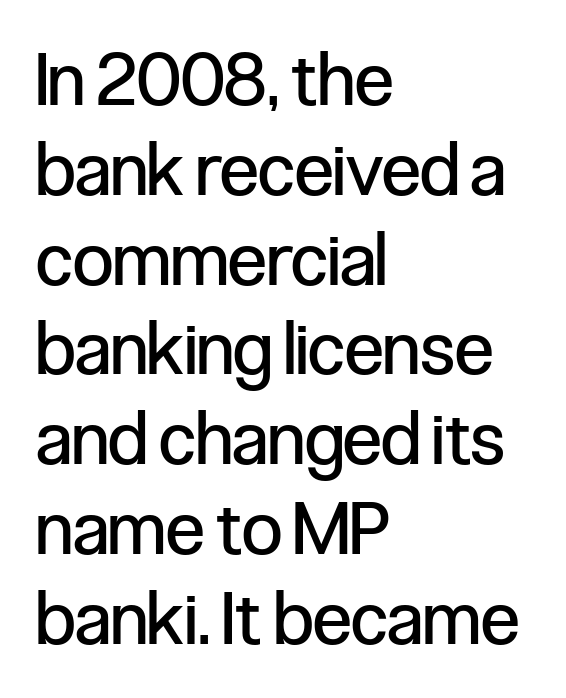
{"serif": "no", "italic": "no", "bold": "no", "weight": "regular", "width": "condensed", "stroke_contrast": "low", "x_height": "medium", "monospaced": "no", "underline": "no", "align": "left", "line_spacing_ratio": 1.23, "letter_spacing": "normal", "letter_spacing_em": 0.0, "glyph_px": 73}
